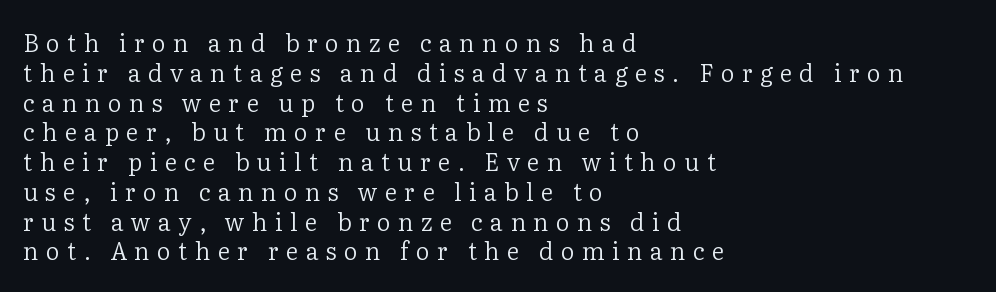
{"italic": "no", "bold": "no", "underline": "no", "align": "left", "line_spacing_ratio": 1.24, "letter_spacing": "wide", "letter_spacing_em": 0.31, "glyph_px": 24}
